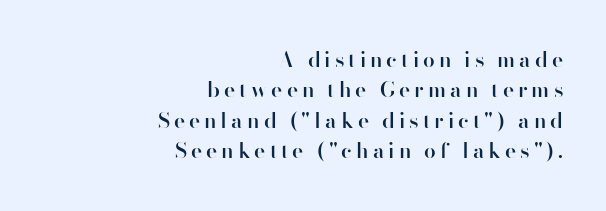
{"italic": "no", "bold": "semi", "underline": "no", "align": "right", "line_spacing": "normal", "line_spacing_ratio": 1.45, "glyph_px": 21}
